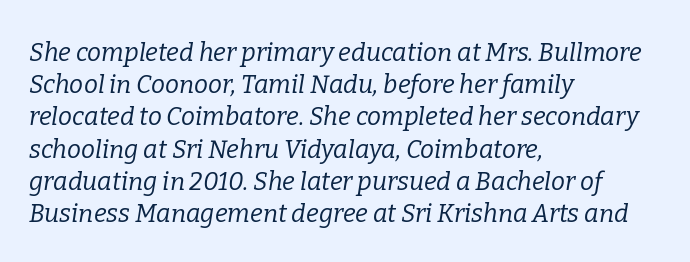
Q: Is the text bold? A: No.
Q: Is the text italic (slanted)? A: Yes, it leans right by about 9 degrees.
Q: Is the text underlined? A: No.
Q: How is the paragraph aligned? A: Left-aligned.
Q: Is the spacing between letters normal or unusually wide? A: Normal.
Q: Is the spacing between lines tight, normal or loose? A: Normal.
